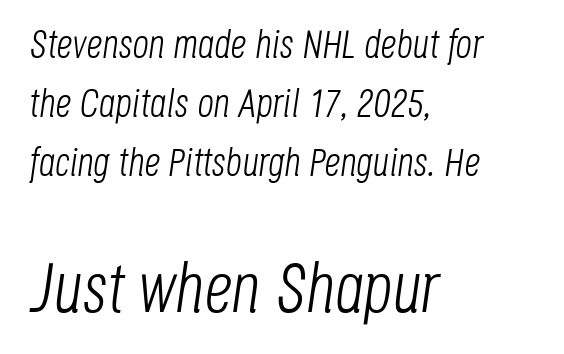
Q: Is the text bold? A: No.
Q: Is the text italic (slanted)? A: Yes, it leans right by about 8 degrees.
Q: Is the text underlined? A: No.
Q: How is the paragraph aligned? A: Left-aligned.
Q: Is the spacing between letters normal or unusually wide? A: Normal.
Q: Is the spacing between lines tight, normal or loose? A: Normal.
Q: Which block of text is set in a larger size, the first (top) or the second (bottom)? A: The second (bottom) one.
Q: Width (condensed, normal, or wide)? A: Condensed.
Q: Stroke contrast? A: Low.
Q: x-height? A: Large.
Q: Monospaced? A: No.
